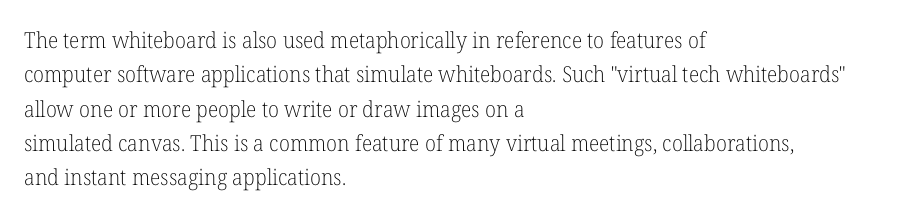
The image shows 22 px text type, upright; set left-aligned, normal line spacing (1.56x), normal letter spacing, not underlined.
